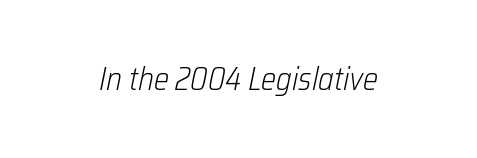
Looking at the ascenders, they clearly lean. Weight: regular or lighter. In terms of letterspacing, this is plain default setting. Words float on clear page, feet unadorned. Spacing verdict: proportional, widths tailored to each character.
